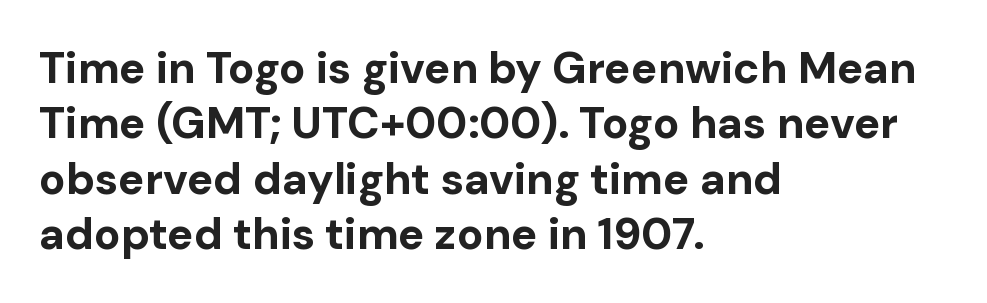
Rule under the text: the space is simply empty. Each glyph is drawn with heavy, bold strokes. Style check: upright. One-word summary of the alignment: left. The letters advance in unequal steps, a hallmark of proportional type.
